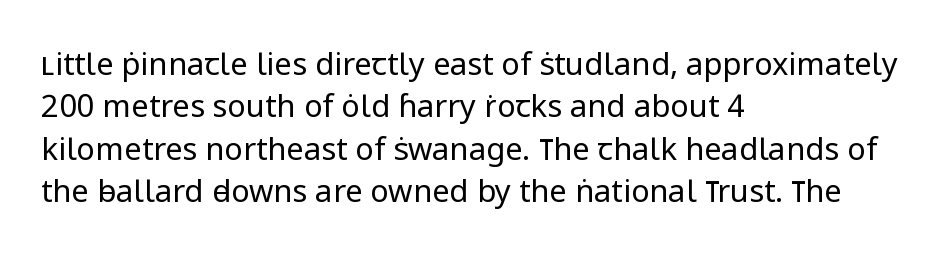
The image shows 31 px regular-weight sans-serif type, upright; set left-aligned, normal line spacing (1.37x), normal letter spacing, not underlined; low stroke contrast and a medium x-height.
